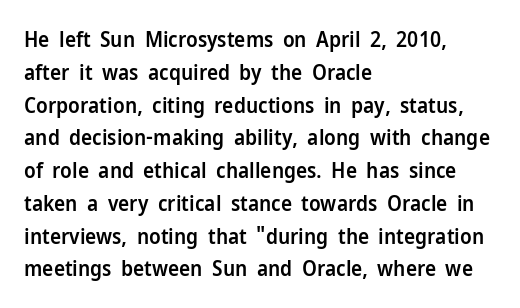
The image shows 21 px text type, upright; set left-aligned, normal line spacing (1.56x), normal letter spacing, not underlined.
